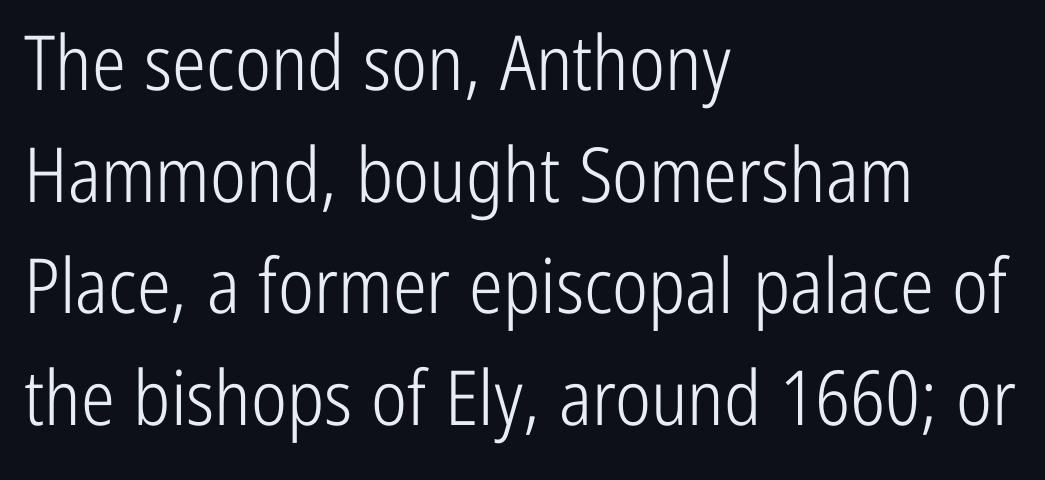
Q: Is the text bold? A: No.
Q: Is the text italic (slanted)? A: No, it is upright.
Q: Is the typeface a serif or a sans-serif typeface? A: Sans-serif.
Q: Is the text underlined? A: No.
Q: How is the paragraph aligned? A: Left-aligned.
Q: Is the spacing between letters normal or unusually wide? A: Normal.
Q: Is the spacing between lines tight, normal or loose? A: Normal.
Q: Width (condensed, normal, or wide)? A: Condensed.
Q: Stroke contrast? A: Low.
Q: x-height? A: Medium.
Q: Monospaced? A: No.
